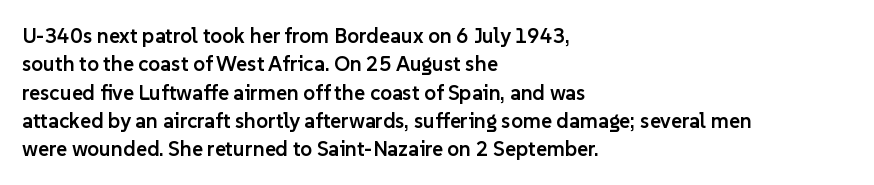
Q: Is the text bold? A: Semi-bold.
Q: Is the text italic (slanted)? A: No, it is upright.
Q: Is the text underlined? A: No.
Q: How is the paragraph aligned? A: Left-aligned.
Q: Is the spacing between letters normal or unusually wide? A: Normal.
Q: Is the spacing between lines tight, normal or loose? A: Normal.
